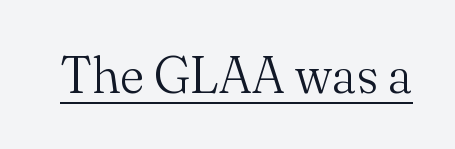
Q: Is the text bold? A: No.
Q: Is the text italic (slanted)? A: No, it is upright.
Q: Is the typeface a serif or a sans-serif typeface? A: Serif.
Q: Is the text underlined? A: Yes.
Q: Is the spacing between letters normal or unusually wide? A: Normal.
Q: Width (condensed, normal, or wide)? A: Normal.
Q: Stroke contrast? A: Medium.
Q: x-height? A: Small.
Q: Monospaced? A: No.
